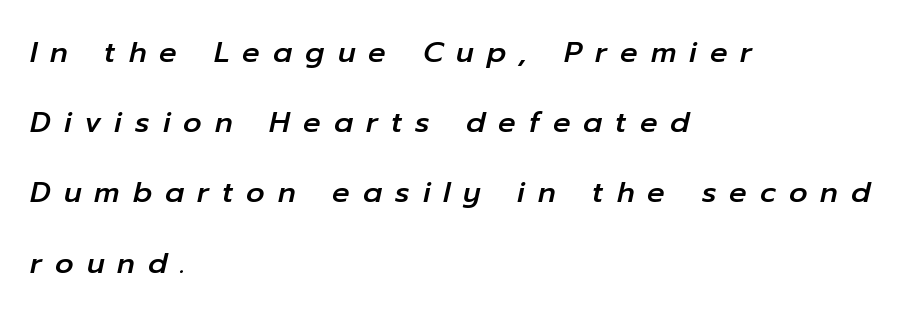
The line texture is sparse and dotted thanks to wide tracking. Here the designer chose a conventional face with non-uniform glyph widths. Notice the wide empty band between every row — that's loose leading. The gap between lines stays unmarked. In terms of posture, this sample is oblique.
